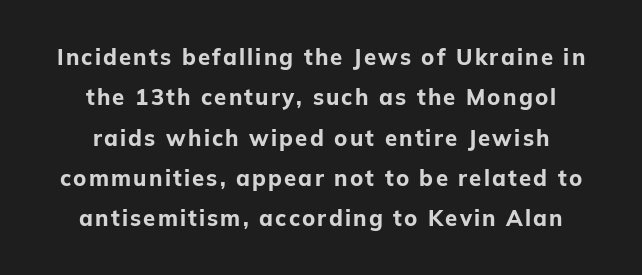
The image shows 22 px bold type, upright; set centered, line spacing 1.83x, not underlined.
